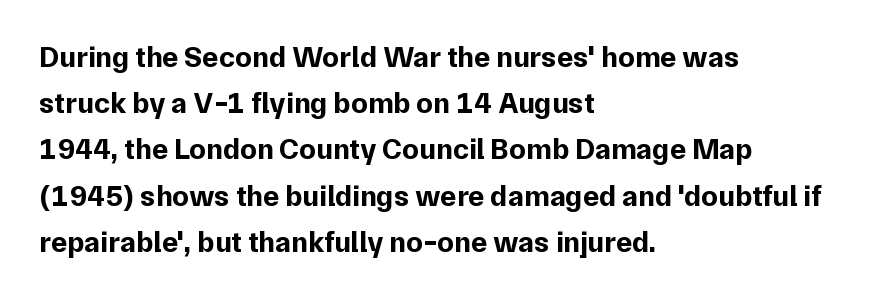
{"serif": "no", "italic": "no", "bold": "yes", "weight": "bold", "width": "normal", "stroke_contrast": "low", "x_height": "medium", "monospaced": "no", "underline": "no", "align": "left", "line_spacing": "normal", "line_spacing_ratio": 1.54, "letter_spacing": "normal", "letter_spacing_em": 0.0, "glyph_px": 30}
